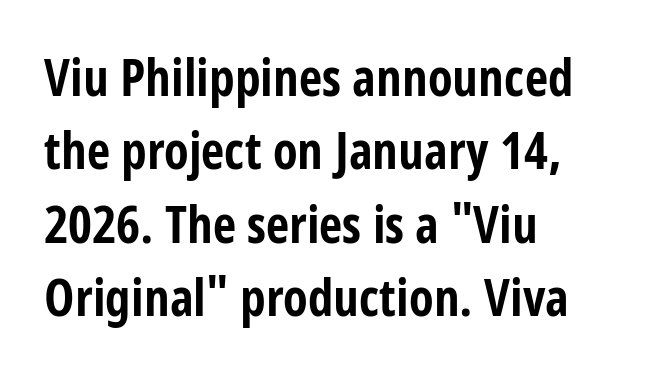
Q: Is the text bold? A: Yes.
Q: Is the text italic (slanted)? A: No, it is upright.
Q: Is the typeface a serif or a sans-serif typeface? A: Sans-serif.
Q: Is the text underlined? A: No.
Q: How is the paragraph aligned? A: Left-aligned.
Q: Is the spacing between letters normal or unusually wide? A: Normal.
Q: Is the spacing between lines tight, normal or loose? A: Normal.
Q: Width (condensed, normal, or wide)? A: Condensed.
Q: Stroke contrast? A: Low.
Q: x-height? A: Large.
Q: Monospaced? A: No.
